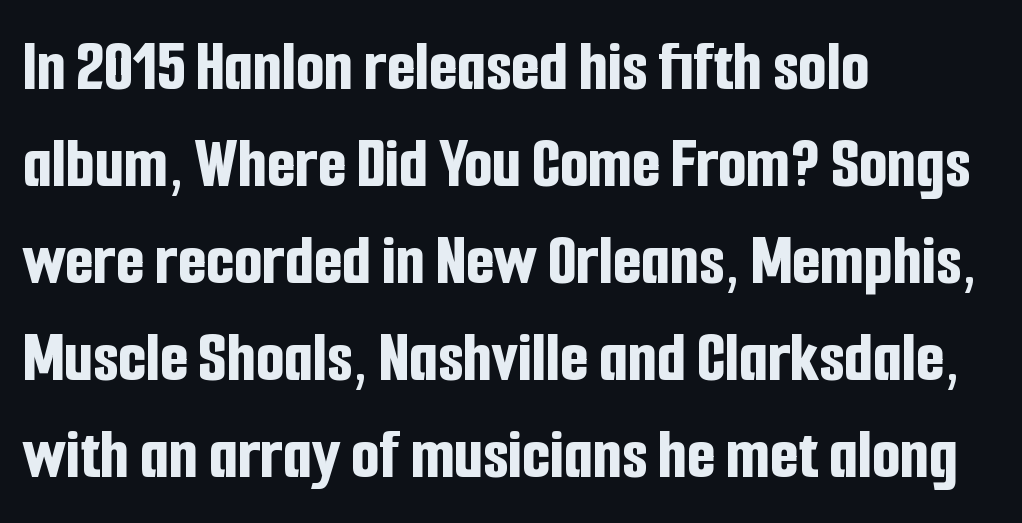
{"serif": "no", "italic": "no", "bold": "yes", "weight": "bold", "width": "condensed", "stroke_contrast": "low", "x_height": "medium", "monospaced": "no", "underline": "no", "align": "left", "line_spacing": "normal", "line_spacing_ratio": 1.33, "letter_spacing": "normal", "letter_spacing_em": 0.0, "glyph_px": 73}
